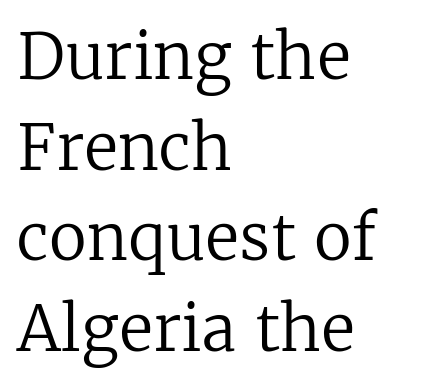
Q: Is the text bold? A: No.
Q: Is the text italic (slanted)? A: No, it is upright.
Q: Is the typeface a serif or a sans-serif typeface? A: Serif.
Q: Is the text underlined? A: No.
Q: How is the paragraph aligned? A: Left-aligned.
Q: Is the spacing between letters normal or unusually wide? A: Normal.
Q: Is the spacing between lines tight, normal or loose? A: Normal.
Q: Width (condensed, normal, or wide)? A: Normal.
Q: Stroke contrast? A: Low.
Q: x-height? A: Medium.
Q: Monospaced? A: No.
